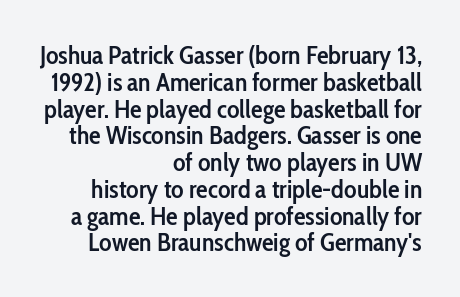
Nothing unusual about the tracking: characters are spaced as the font intends. Descenders are the only things crossing below the line. These lines were composed using upright roman letters. Vertically, the passage feels compressed, each row crowding the next. One-word summary of the alignment: right.
